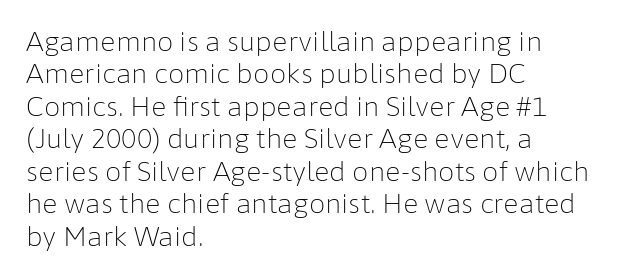
The image shows 26 px text type, upright; set left-aligned, normal line spacing (1.25x), normal letter spacing, not underlined.
